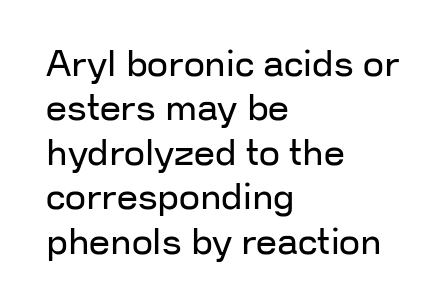
{"serif": "no", "italic": "no", "bold": "no", "weight": "regular", "width": "normal", "stroke_contrast": "low", "x_height": "medium", "monospaced": "no", "underline": "no", "align": "left", "line_spacing_ratio": 1.2, "letter_spacing": "normal", "letter_spacing_em": 0.0, "glyph_px": 37}
